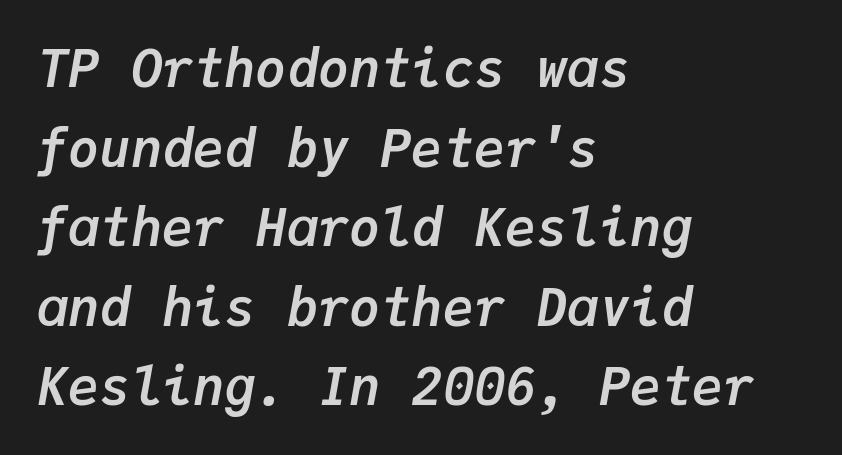
The image shows 52 px semibold type, italic (leaning right), monospaced; set left-aligned, normal line spacing (1.53x), normal letter spacing, not underlined; low stroke contrast and a medium x-height.
